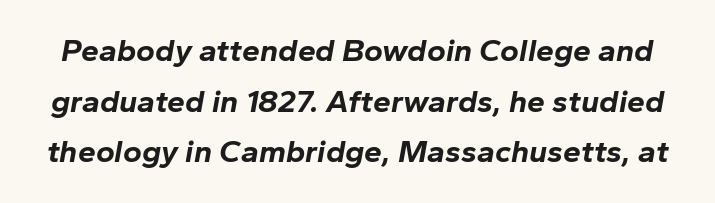
Plain, unruled lines of type. The face used here has a pronounced slope to its letters. Quick note: interline space is typical. Think of a printed novel: that variable character pitch is what you see here. You'd pick this weight for a headline — it's a proper bold.
